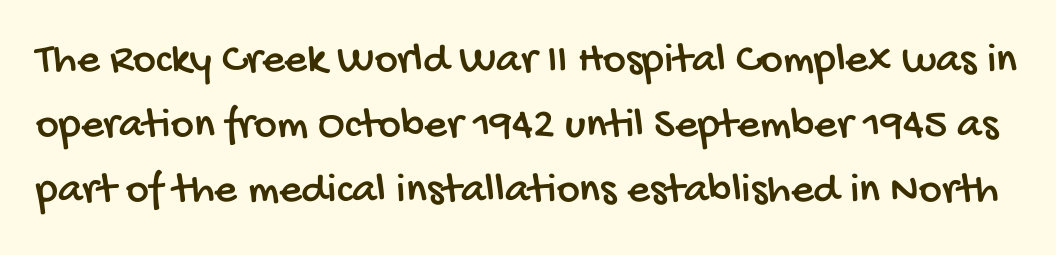
Q: Is the typeface a serif or a sans-serif typeface? A: Sans-serif.
Q: Is the text underlined? A: No.
Q: Is the spacing between letters normal or unusually wide? A: Normal.
Q: Is the spacing between lines tight, normal or loose? A: Normal.
Q: Width (condensed, normal, or wide)? A: Condensed.
Q: Stroke contrast? A: Low.
Q: x-height? A: Large.
Q: Monospaced? A: No.
